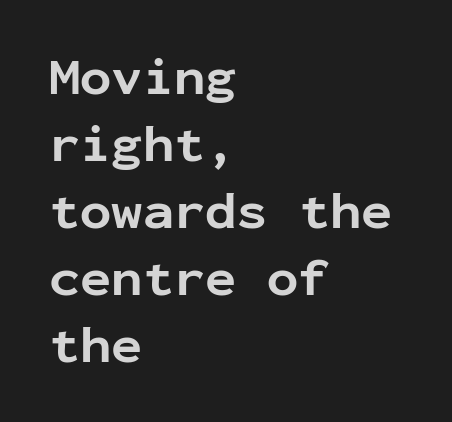
Students, this is bold: see how much ink each stroke carries. Examine the stroke ends and you'll find no serifs. When letters stand straight like this, we call the style roman or upright. Here the glyphs are tracked normally, forming tight word shapes. The text block is weighted toward the left margin, trailing off unevenly rightward.
